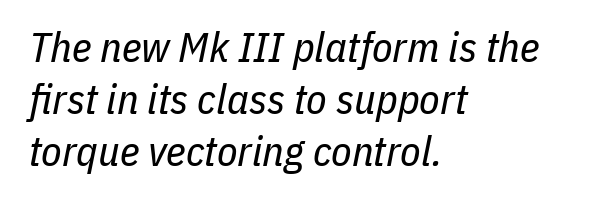
{"italic": "yes", "lean": "right", "slant_degrees": 11, "bold": "no", "weight": "regular", "width": "condensed", "stroke_contrast": "low", "x_height": "medium", "monospaced": "no", "underline": "no", "align": "left", "line_spacing_ratio": 1.24, "letter_spacing": "normal", "letter_spacing_em": 0.0, "glyph_px": 42}
